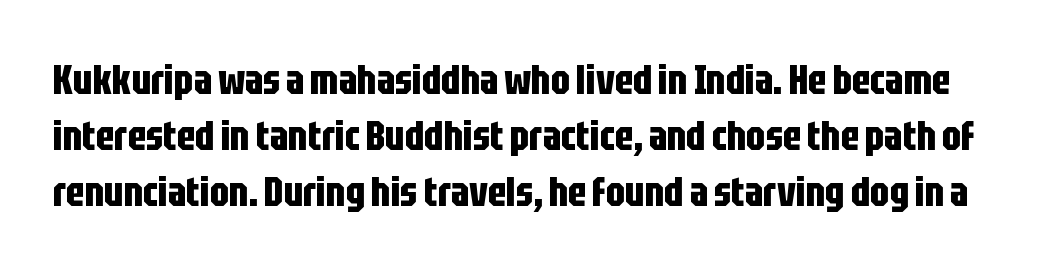
Q: Is the text bold? A: Yes.
Q: Is the text italic (slanted)? A: No, it is upright.
Q: Is the typeface a serif or a sans-serif typeface? A: Sans-serif.
Q: Is the text underlined? A: No.
Q: Is the spacing between letters normal or unusually wide? A: Normal.
Q: Is the spacing between lines tight, normal or loose? A: Normal.
Q: Width (condensed, normal, or wide)? A: Condensed.
Q: Stroke contrast? A: Low.
Q: x-height? A: Large.
Q: Monospaced? A: No.
